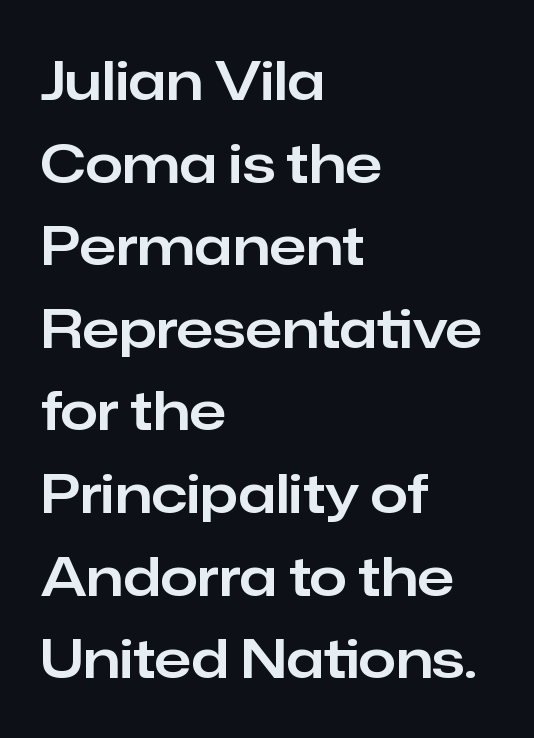
Q: Is the text italic (slanted)? A: No, it is upright.
Q: Is the typeface a serif or a sans-serif typeface? A: Sans-serif.
Q: Is the text underlined? A: No.
Q: How is the paragraph aligned? A: Left-aligned.
Q: Is the spacing between letters normal or unusually wide? A: Normal.
Q: Is the spacing between lines tight, normal or loose? A: Normal.
Q: Width (condensed, normal, or wide)? A: Normal.
Q: Stroke contrast? A: Low.
Q: x-height? A: Medium.
Q: Monospaced? A: No.
